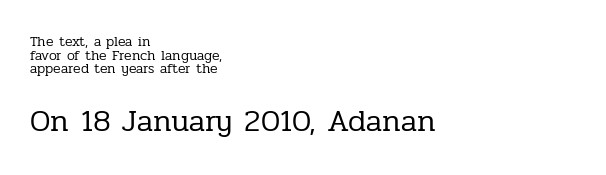
The image shows 31 px regular-weight serif type, upright; set left-aligned, tight line spacing (0.98x), normal letter spacing, not underlined; the second (bottom) block is 2.21x larger; low stroke contrast and a medium x-height.
